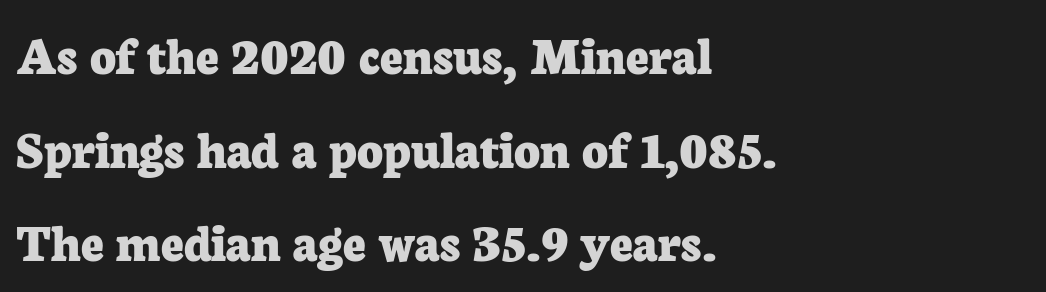
{"serif": "yes", "italic": "no", "bold": "yes", "weight": "bold", "width": "normal", "stroke_contrast": "low", "x_height": "medium", "monospaced": "no", "underline": "no", "align": "left", "line_spacing": "normal", "line_spacing_ratio": 1.67, "letter_spacing": "normal", "letter_spacing_em": 0.0, "glyph_px": 56}
